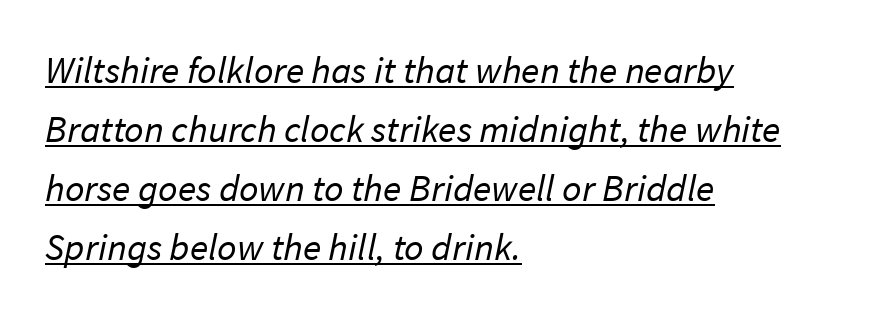
The image shows 38 px regular-weight sans-serif type; set left-aligned, normal line spacing (1.55x), normal letter spacing, underlined; low stroke contrast and a medium x-height.
